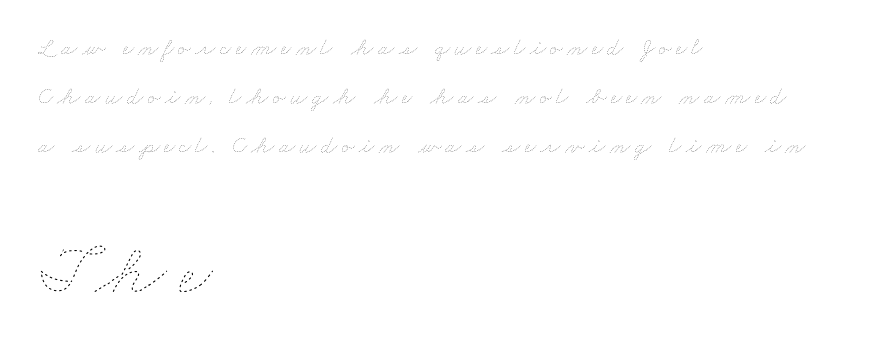
{"bold": "no", "weight": "thin", "width": "wide", "stroke_contrast": "low", "x_height": "small", "monospaced": "no", "underline": "no", "align": "left", "line_spacing": "loose", "line_spacing_ratio": 2.04, "larger_block": "second", "size_ratio": 3.04, "glyph_px": 73}
